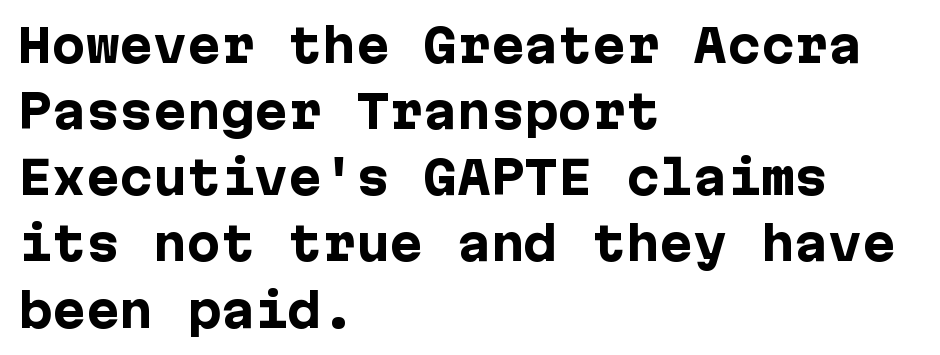
The image shows 45 px heavy sans-serif type, upright; set left-aligned, normal line spacing (1.47x), normal letter spacing, not underlined; low stroke contrast and a medium x-height.
